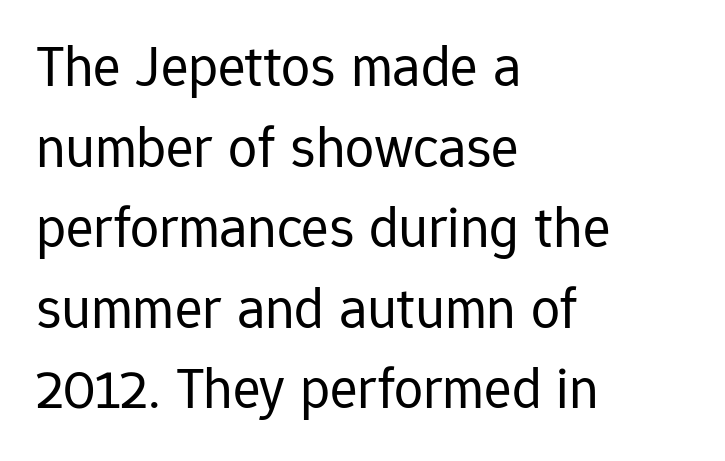
{"serif": "no", "italic": "no", "bold": "no", "weight": "regular", "width": "normal", "stroke_contrast": "low", "x_height": "medium", "monospaced": "no", "underline": "no", "align": "left", "line_spacing": "normal", "line_spacing_ratio": 1.39, "letter_spacing": "normal", "letter_spacing_em": 0.0, "glyph_px": 58}
